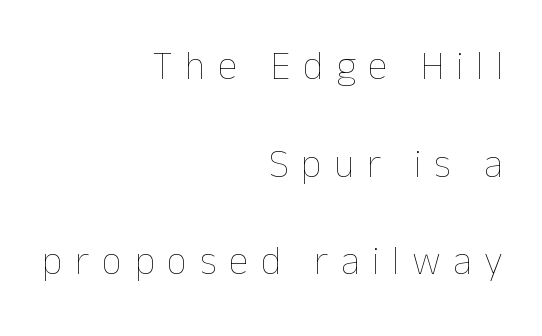
The typesetter chose a ragged-left arrangement here. Character widths vary here, with narrow letters taking less room than wide ones. A typesetter would call this heavily tracked-out type. The line-height multiplier appears high, well above default. The cut favours lightness, reaching ordinary text weight at its darkest.
